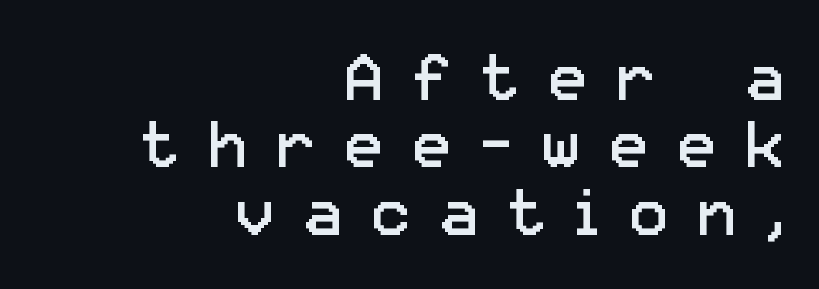
Just letters on the line, the space beneath them empty. Short note: letters widely spaced. The typesetter chose a ragged-left arrangement here. The face used here is proportionally spaced, like ordinary book or web type.
